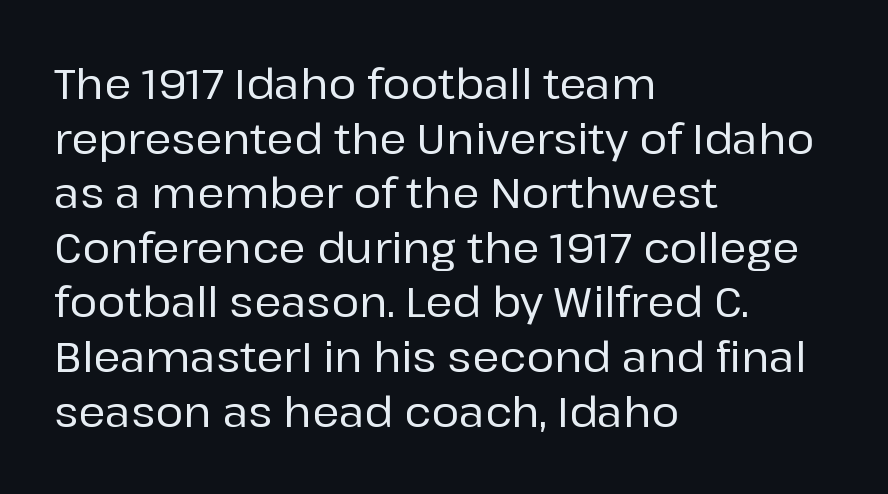
The image shows 42 px sans-serif type, upright; set left-aligned, normal line spacing (1.3x), normal letter spacing, not underlined; low stroke contrast and a medium x-height.
